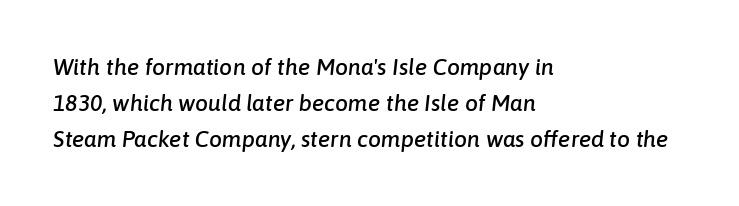
All the whitespace from short lines collects on the right. Compared with typical body copy, the letter spacing here is the same. Slant detected: the letters are inclined. The zone under the glyphs is completely vacant.
